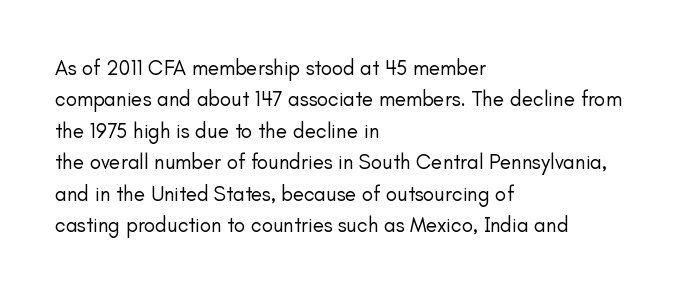
The image shows 21 px text type, upright; set left-aligned, normal line spacing (1.5x), normal letter spacing, not underlined.
